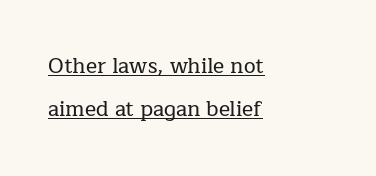
Does a line run under the words? Yes, clearly. You could fit nearly another row in the gap between these rows. The setting favours the left margin, as ordinary paragraphs usually do. The lettering holds an erect, upright posture throughout. Characters follow at the spacing the type designer built in.
